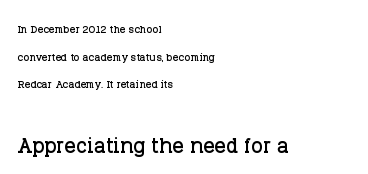
The image shows 28 px serif type, upright; set left-aligned, loose line spacing (1.97x), normal letter spacing, not underlined; the second (bottom) block is 2.0x larger; low stroke contrast and a large x-height.
